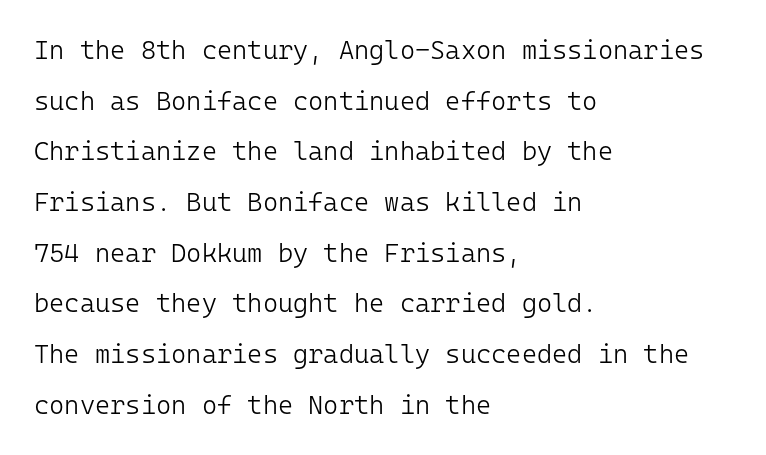
Q: Is the text bold? A: No.
Q: Is the text italic (slanted)? A: No, it is upright.
Q: Is the text underlined? A: No.
Q: How is the paragraph aligned? A: Left-aligned.
Q: Is the spacing between letters normal or unusually wide? A: Normal.
Q: Is the spacing between lines tight, normal or loose? A: Loose.
